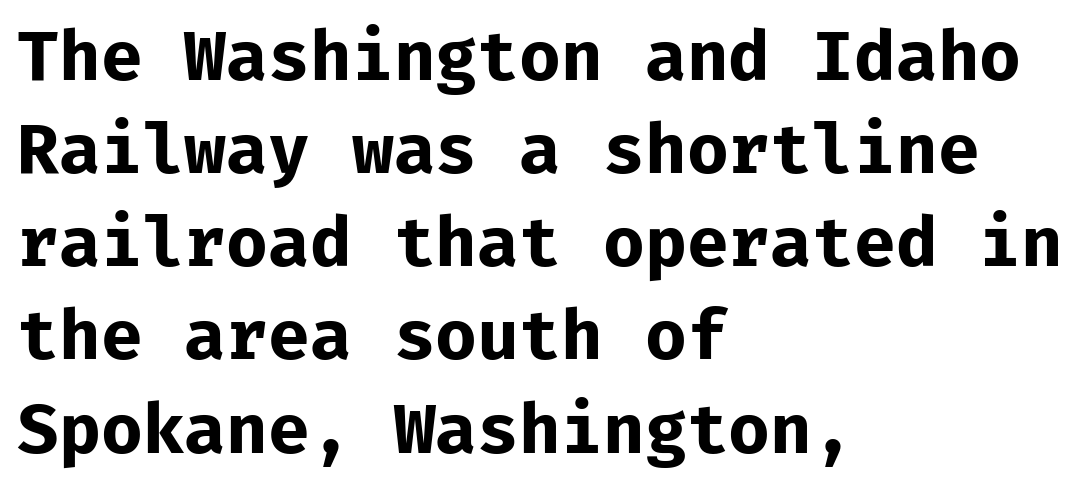
The image shows 68 px bold sans-serif type, upright, monospaced; set left-aligned, normal line spacing (1.37x), normal letter spacing, not underlined; low stroke contrast and a medium x-height.
